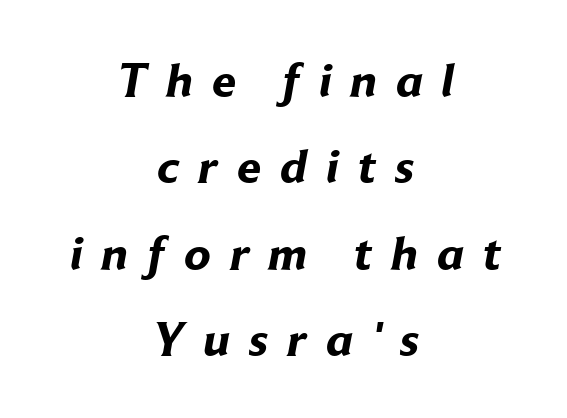
Q: Is the text bold? A: Yes.
Q: Is the typeface a serif or a sans-serif typeface? A: Sans-serif.
Q: Is the text underlined? A: No.
Q: How is the paragraph aligned? A: Centered.
Q: Is the spacing between letters normal or unusually wide? A: Unusually wide.
Q: Width (condensed, normal, or wide)? A: Normal.
Q: Stroke contrast? A: Low.
Q: x-height? A: Medium.
Q: Monospaced? A: No.
